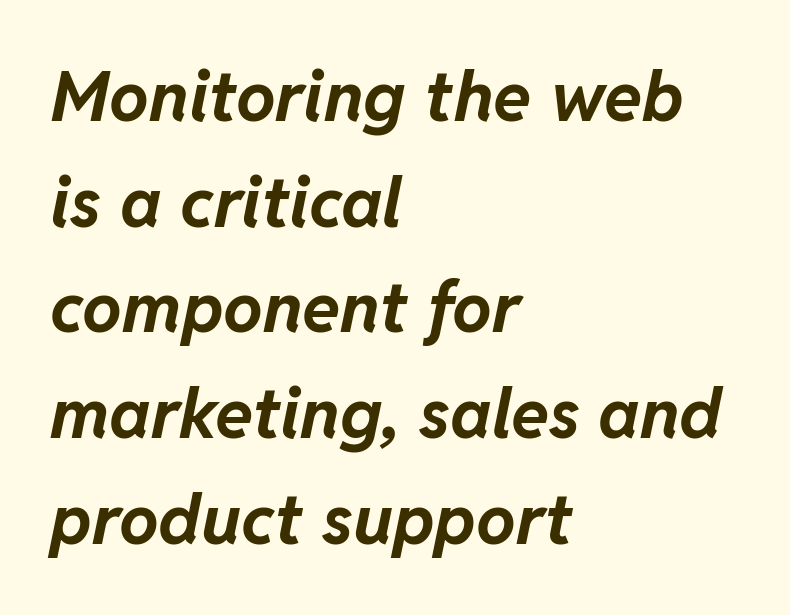
{"italic": "yes", "lean": "right", "slant_degrees": 11, "bold": "yes", "weight": "bold", "width": "normal", "stroke_contrast": "low", "x_height": "medium", "monospaced": "no", "underline": "no", "align": "left", "line_spacing": "normal", "line_spacing_ratio": 1.51, "letter_spacing": "normal", "letter_spacing_em": 0.0, "glyph_px": 70}
